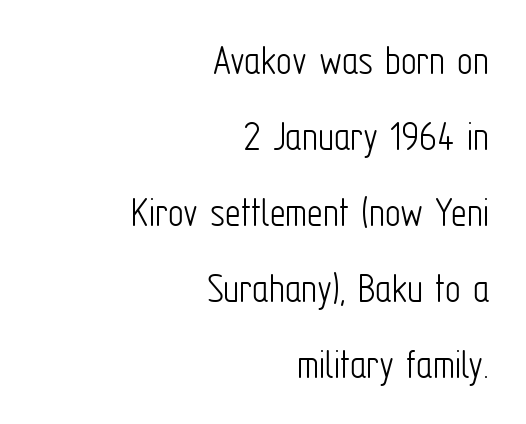
Q: Is the text bold? A: No.
Q: Is the text italic (slanted)? A: No, it is upright.
Q: Is the typeface a serif or a sans-serif typeface? A: Sans-serif.
Q: Is the text underlined? A: No.
Q: How is the paragraph aligned? A: Right-aligned.
Q: Is the spacing between letters normal or unusually wide? A: Normal.
Q: Width (condensed, normal, or wide)? A: Condensed.
Q: Stroke contrast? A: Low.
Q: x-height? A: Medium.
Q: Monospaced? A: No.
